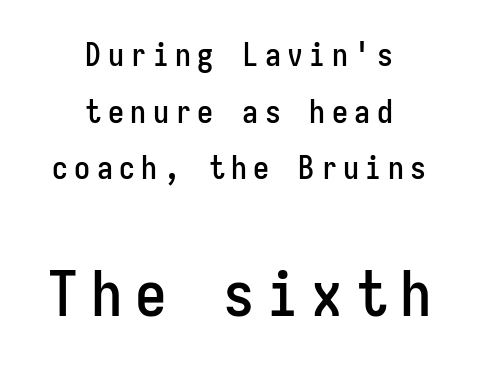
{"serif": "no", "italic": "no", "width": "condensed", "stroke_contrast": "low", "x_height": "medium", "monospaced": "yes", "underline": "no", "align": "center", "line_spacing_ratio": 1.77, "letter_spacing": "wide", "letter_spacing_em": 0.2, "larger_block": "second", "size_ratio": 1.97, "glyph_px": 63}
